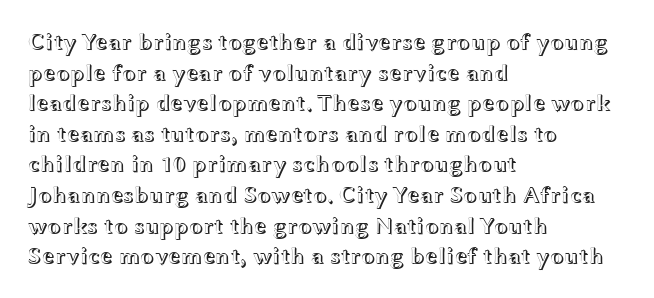
A typesetter would call this leading conventional body-copy spacing. No italicization has been applied; the sample stays upright. Tracking value appears to be zero — textbook default spacing. Short and long lines alike share a common starting point at left. Decoration check: the copy has no underline.
